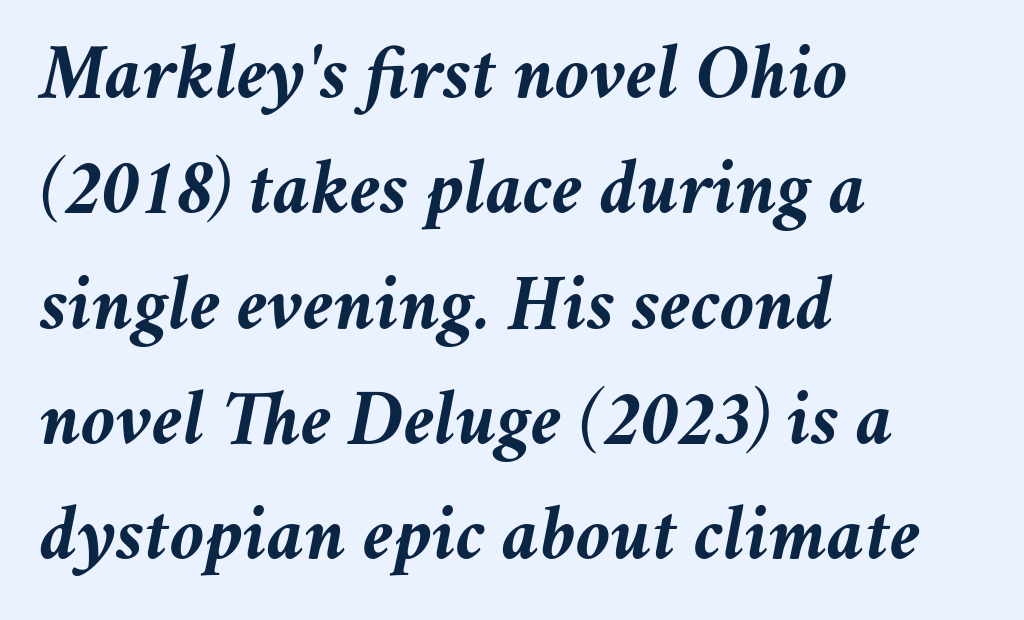
{"italic": "yes", "lean": "right", "slant_degrees": 11, "bold": "yes", "weight": "semibold", "width": "normal", "stroke_contrast": "medium", "x_height": "medium", "monospaced": "no", "underline": "no", "align": "left", "line_spacing": "normal", "line_spacing_ratio": 1.46, "letter_spacing": "normal", "letter_spacing_em": 0.0, "glyph_px": 79}
